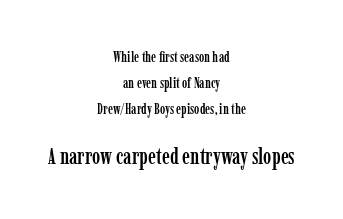
The image shows 22 px text type, upright; set centered, line spacing 1.85x, normal letter spacing, not underlined; the second (bottom) block is 1.57x larger.
